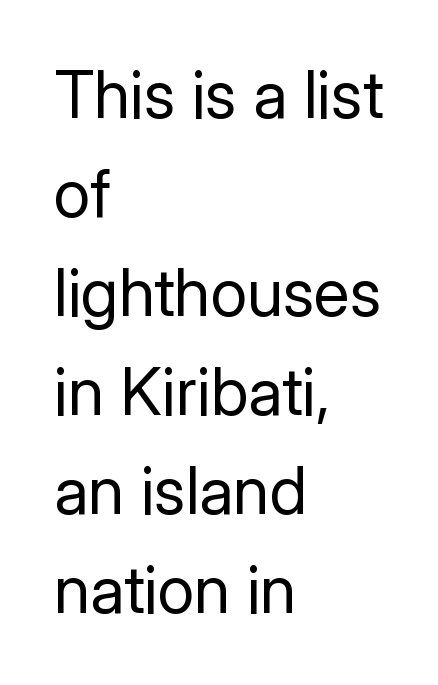
Any mark beneath the type? The region is blank. You could not count columns in this text — the font is proportionally spaced. The font sits on the lighter half of the weight spectrum, regular included. The rendering shows plain stroke endings on the letterforms — a sans-serif design. Here the glyphs are tracked normally, forming tight word shapes. The lines are quadded left.
